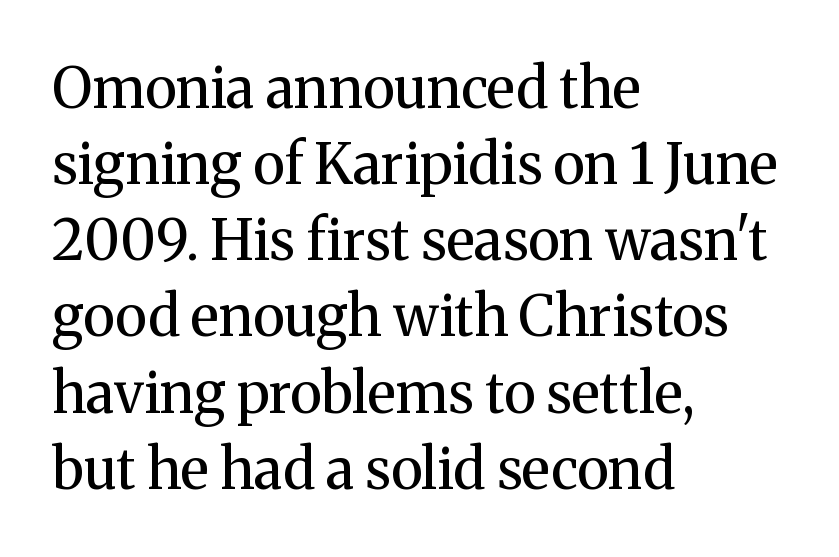
{"serif": "yes", "italic": "no", "bold": "no", "weight": "regular", "width": "normal", "stroke_contrast": "medium", "x_height": "medium", "monospaced": "no", "underline": "no", "align": "left", "line_spacing": "normal", "line_spacing_ratio": 1.36, "letter_spacing": "normal", "letter_spacing_em": 0.0, "glyph_px": 56}
